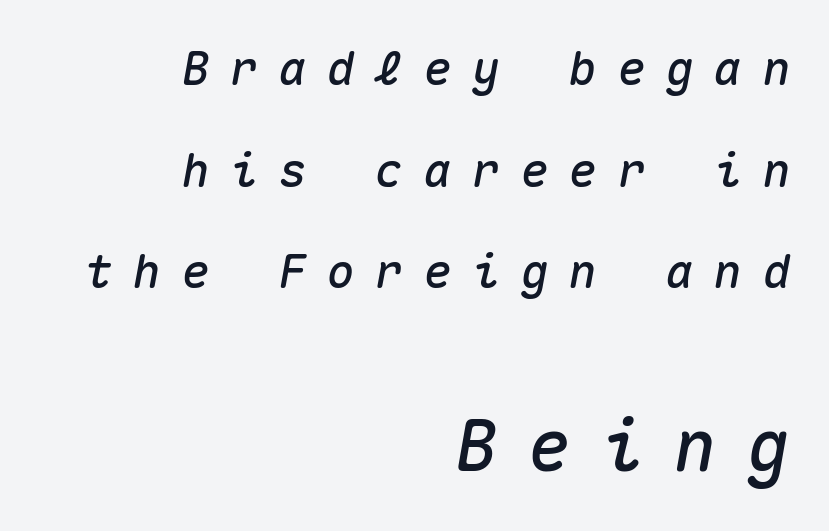
If you squint, the bottom block still reads clearly — it's the larger of the two. The space directly below the letters is spotless. A flush-right, rag-left setting is used for this passage. Is the letter spacing exaggerated? Yes — the characters are pushed far apart. In terms of posture, this sample is oblique.
